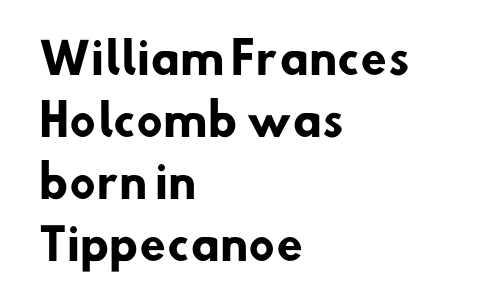
Underline: absent. How are the letters spaced? Ordinarily, with no added tracking. The rendering uses natural spacing where letterforms have individual widths. The rendering anchors every line to the left-hand side. I'd describe the lettering as bold — thick and assertive.
